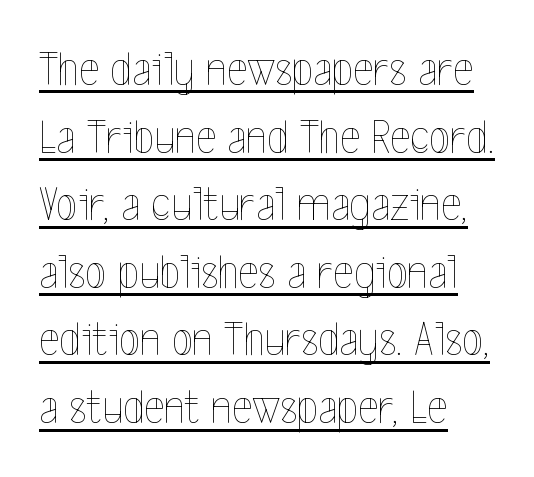
Q: Is the text bold? A: No.
Q: Is the text italic (slanted)? A: No, it is upright.
Q: Is the text underlined? A: Yes.
Q: How is the paragraph aligned? A: Left-aligned.
Q: Is the spacing between letters normal or unusually wide? A: Normal.
Q: Is the spacing between lines tight, normal or loose? A: Normal.
Q: Width (condensed, normal, or wide)? A: Condensed.
Q: x-height? A: Medium.
Q: Monospaced? A: No.
